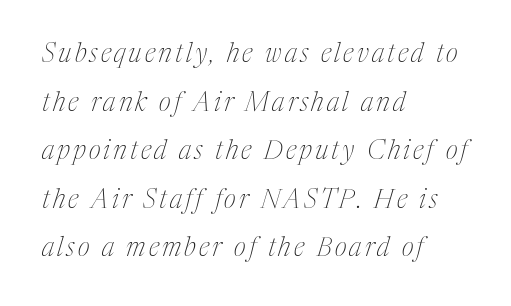
The image shows 26 px text type, italic (leaning right); set left-aligned, line spacing 1.87x, not underlined.
